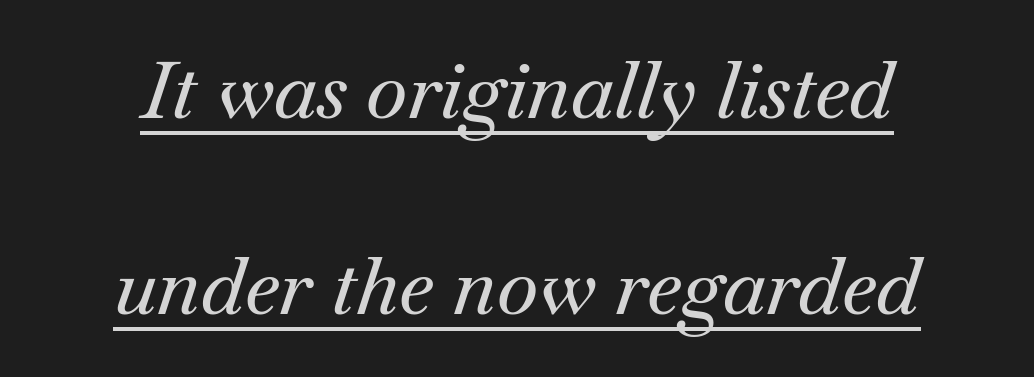
{"serif": "yes", "italic": "yes", "lean": "right", "slant_degrees": 18, "width": "normal", "stroke_contrast": "medium", "x_height": "small", "monospaced": "no", "underline": "yes", "align": "center", "line_spacing": "loose", "line_spacing_ratio": 2.48, "letter_spacing": "normal", "letter_spacing_em": 0.0, "glyph_px": 79}
